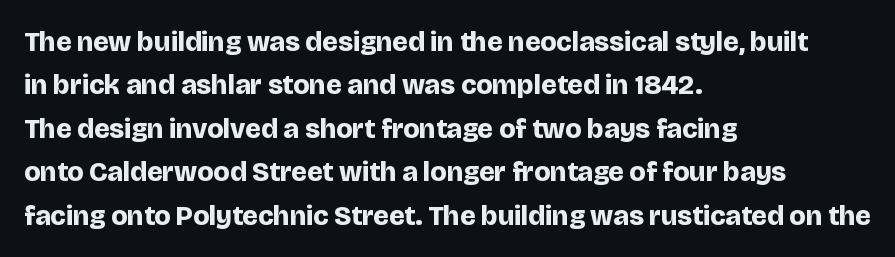
Spacing verdict: proportional, widths tailored to each character. In terms of leading, this rendering sits right in the middle. A typesetter would call this zero additional tracking. Examine the stroke ends and you'll find no serifs. The typography opts for an upright posture over an oblique one.
